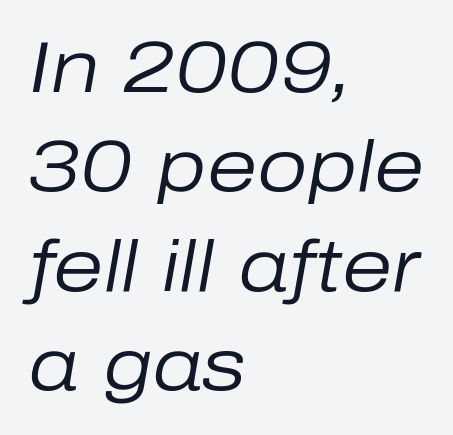
Check under the words: just untouched page. Rows of type keep a routine distance in the vertical direction. Think of a printed novel: that variable character pitch is what you see here. Slant detected: the letters are inclined.
